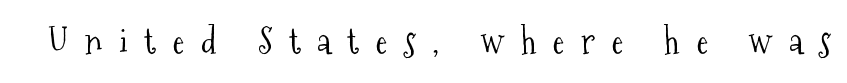
{"serif": "yes", "italic": "no", "bold": "no", "weight": "light", "width": "condensed", "stroke_contrast": "medium", "x_height": "medium", "monospaced": "no", "underline": "no", "letter_spacing": "wide", "letter_spacing_em": 0.46, "glyph_px": 36}
